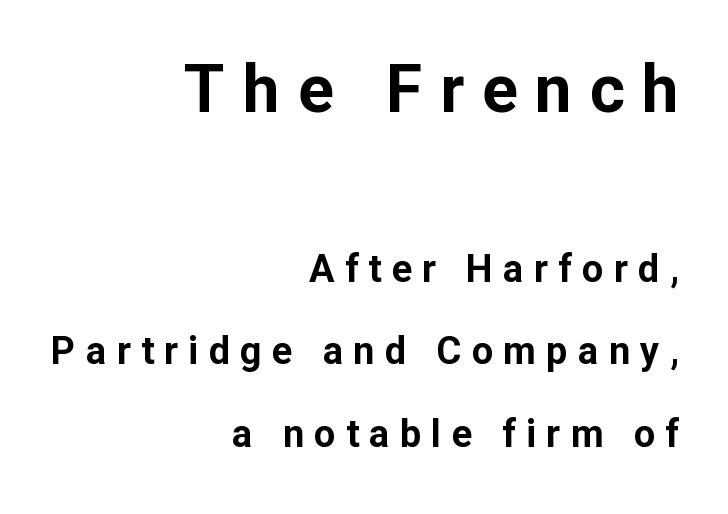
This rendering widens character spacing well past its baseline value. The passage shown is emphatically bold. The type family on display is of the sans-serif kind. Is this a fixed-width face? No — the glyphs have proportional, varying widths. Size contrast runs from large at the top to small at the bottom.
